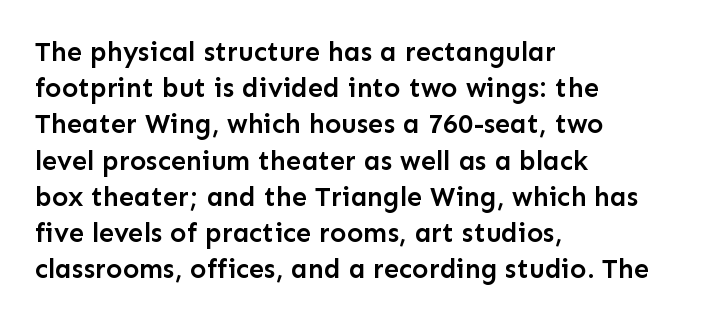
{"italic": "no", "bold": "semi", "underline": "no", "align": "left", "line_spacing": "normal", "line_spacing_ratio": 1.34, "letter_spacing": "normal", "letter_spacing_em": 0.0, "glyph_px": 27}
